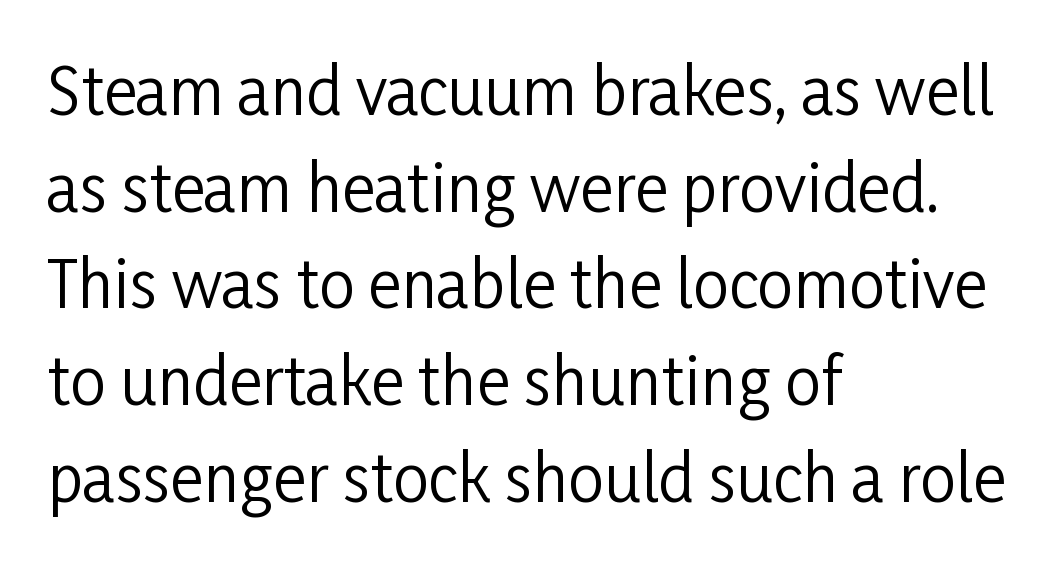
Q: Is the text bold? A: No.
Q: Is the text italic (slanted)? A: No, it is upright.
Q: Is the typeface a serif or a sans-serif typeface? A: Sans-serif.
Q: Is the text underlined? A: No.
Q: How is the paragraph aligned? A: Left-aligned.
Q: Is the spacing between letters normal or unusually wide? A: Normal.
Q: Is the spacing between lines tight, normal or loose? A: Normal.
Q: Width (condensed, normal, or wide)? A: Condensed.
Q: Stroke contrast? A: Low.
Q: x-height? A: Medium.
Q: Monospaced? A: No.
